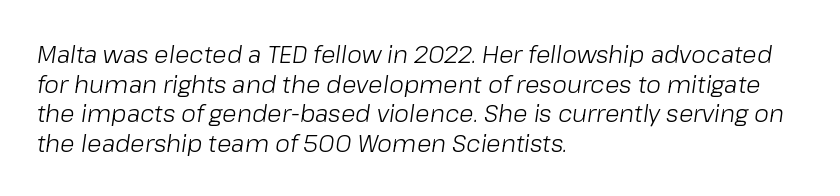
Descenders hang freely into open space. No extra tracking has been applied to these lines. The weight would be labelled regular, book, light, or lighter still. Typeset ragged right — the left edge is the straight one.
